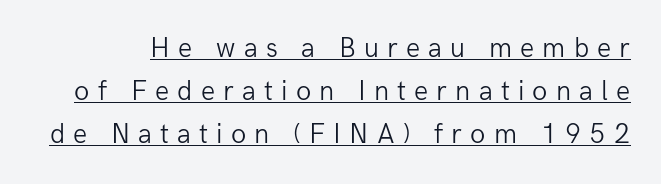
{"serif": "no", "italic": "no", "bold": "no", "weight": "light", "width": "normal", "stroke_contrast": "low", "x_height": "medium", "monospaced": "no", "underline": "yes", "line_spacing": "normal", "line_spacing_ratio": 1.54, "letter_spacing": "wide", "letter_spacing_em": 0.29, "glyph_px": 28}
